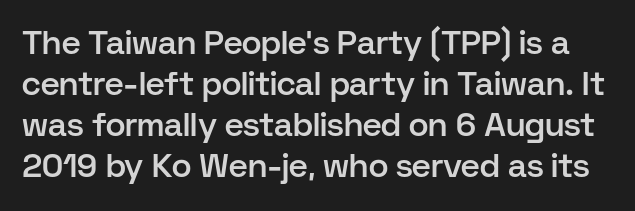
The image shows 33 px semibold sans-serif type, upright; set line spacing 1.24x, normal letter spacing, not underlined; low stroke contrast and a medium x-height.
